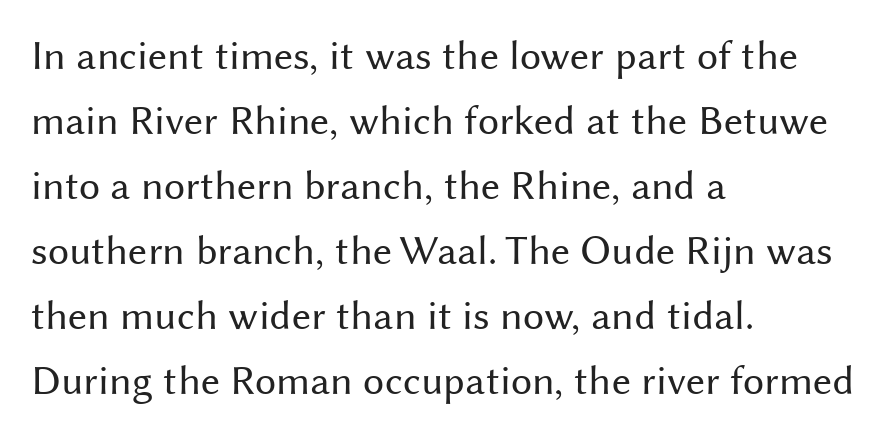
Normally led — the rows are evenly, conventionally spaced. Do the characters align in a grid? No, the font is proportional. The lines in this sample share a left origin and differ only in where they stop. No chunkiness to these letters — they're not bold. Observe the absence of serifs on each vertical stroke in this sample. The face used here is rendered with its standard letterfit.
